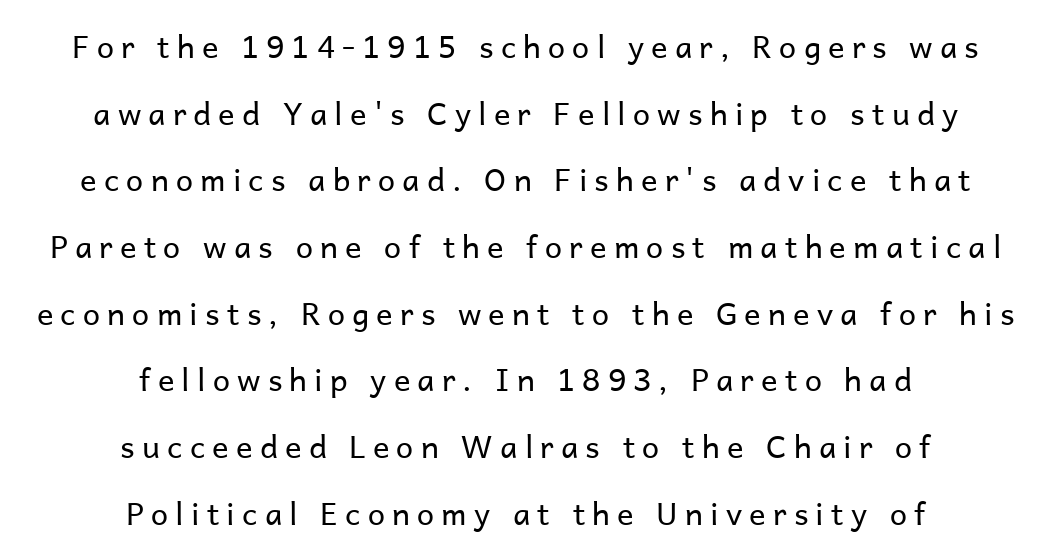
Note the varied advance widths — an 'i' is clearly narrower than an 'm'. Unlike italic type, these characters show no tilt at all. Stroke thickness stays within the range of a standard reading face or lighter. Does the type have serifs? No, each stem ends abruptly. The lines are quadded center. Has an underline been added? It has not.
